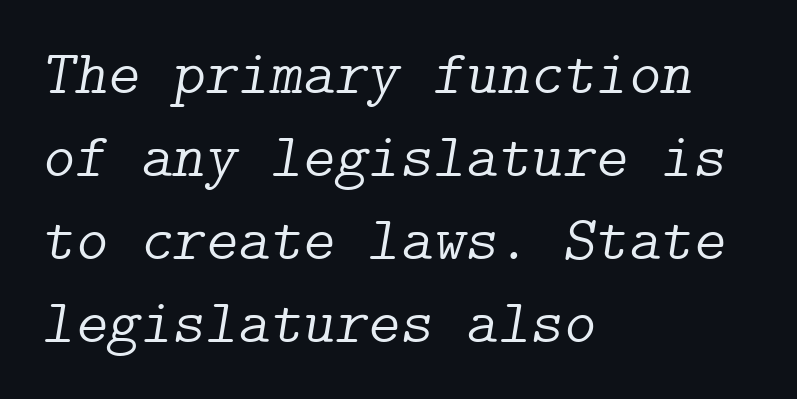
{"serif": "yes", "italic": "yes", "lean": "right", "slant_degrees": 9, "bold": "no", "weight": "light", "width": "normal", "stroke_contrast": "low", "x_height": "medium", "underline": "no", "align": "left", "line_spacing": "normal", "line_spacing_ratio": 1.34, "letter_spacing": "normal", "letter_spacing_em": 0.0, "glyph_px": 62}
